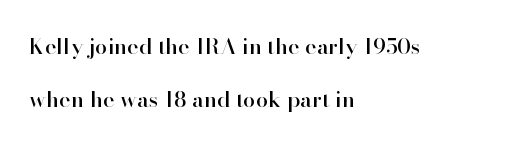
Nobody drew a line under any word here. You could fit nearly another row in the gap between these rows. The type is set solid horizontally, with unmodified tracking. If you drew a ruler down the left edge, every line would touch it. This sample uses an upright cut, with every glyph sitting square on the baseline.
